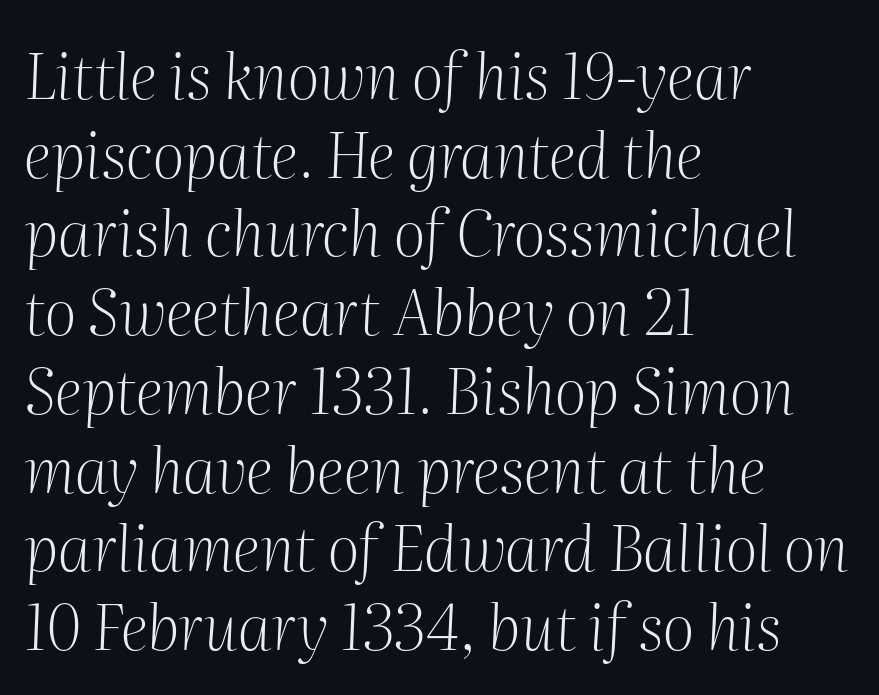
The image shows 63 px light serif type, italic (leaning right); set left-aligned, normal line spacing (1.25x), normal letter spacing, not underlined; medium stroke contrast and a medium x-height.
